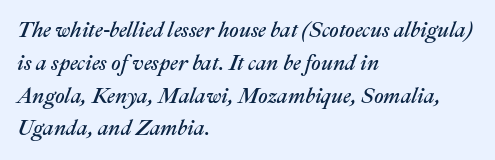
The image shows 21 px text type, italic (leaning right); set left-aligned, normal line spacing (1.56x), normal letter spacing, not underlined.
